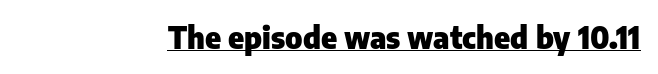
These lines were composed using upright roman letters. You can see a thin bar hugging the bottom of the glyphs. Looks like regular typesetting: each glyph gets only the width it needs. Inter-character spacing is left at the font's built-in metrics. On the weight axis this lands at bold, roughly 700.
